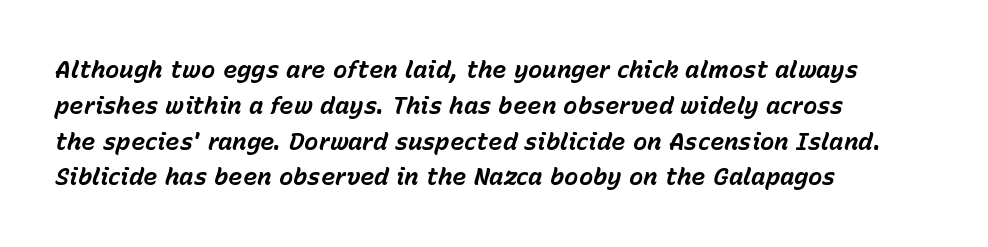
The space beneath each line is pristine and unruled. A typesetter would call this leading conventional body-copy spacing. These lines carry a lot of weight — the face is fully bold. Slant detected: the letters are inclined. The ragged edge is on the right, which tells us the setting is flush left. How are the letters spaced? Ordinarily, with no added tracking.
